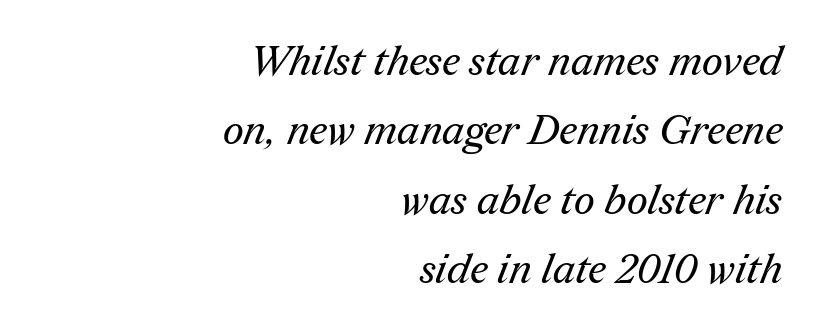
The image shows 41 px regular-weight serif type; set right-aligned, normal line spacing (1.69x), normal letter spacing, not underlined; medium stroke contrast and a medium x-height.
